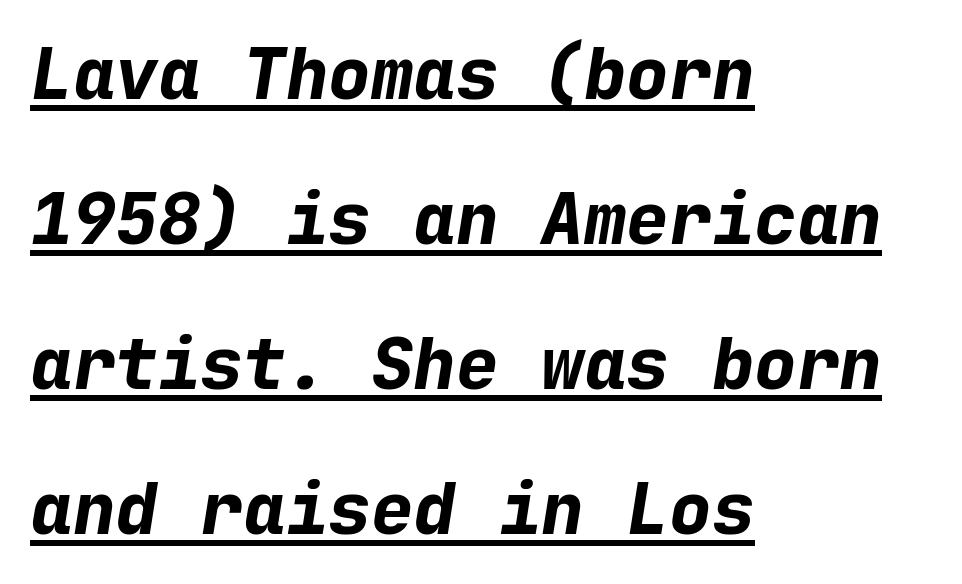
The letters march in equal steps, a hallmark of fixed-pitch type. Rows of type keep a wide berth in the vertical direction. A full-strength bold gives these letters their thick strokes. The sample's only ornament is a line tracing under the words.
